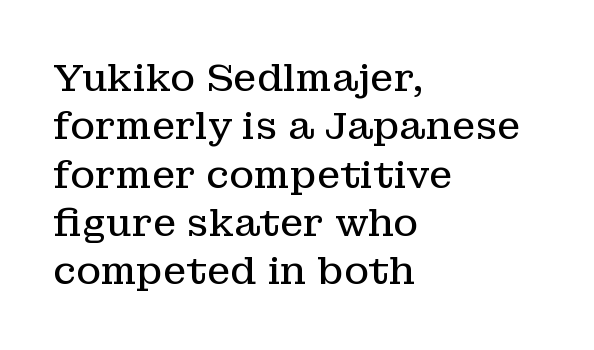
The image shows 38 px regular-weight serif type, upright; set left-aligned, normal line spacing (1.27x), normal letter spacing, not underlined; low stroke contrast and a medium x-height.
